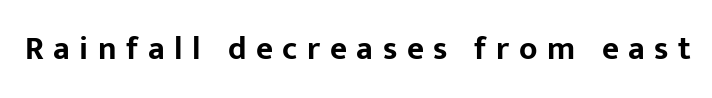
The image shows 33 px bold sans-serif type, upright; set unusually wide letter spacing (+0.29 em), not underlined; low stroke contrast and a medium x-height.
